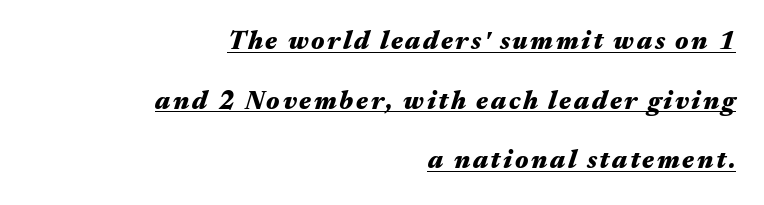
{"italic": "yes", "lean": "right", "slant_degrees": 17, "bold": "yes", "underline": "yes", "align": "right", "line_spacing": "loose", "line_spacing_ratio": 2.29, "glyph_px": 26}
